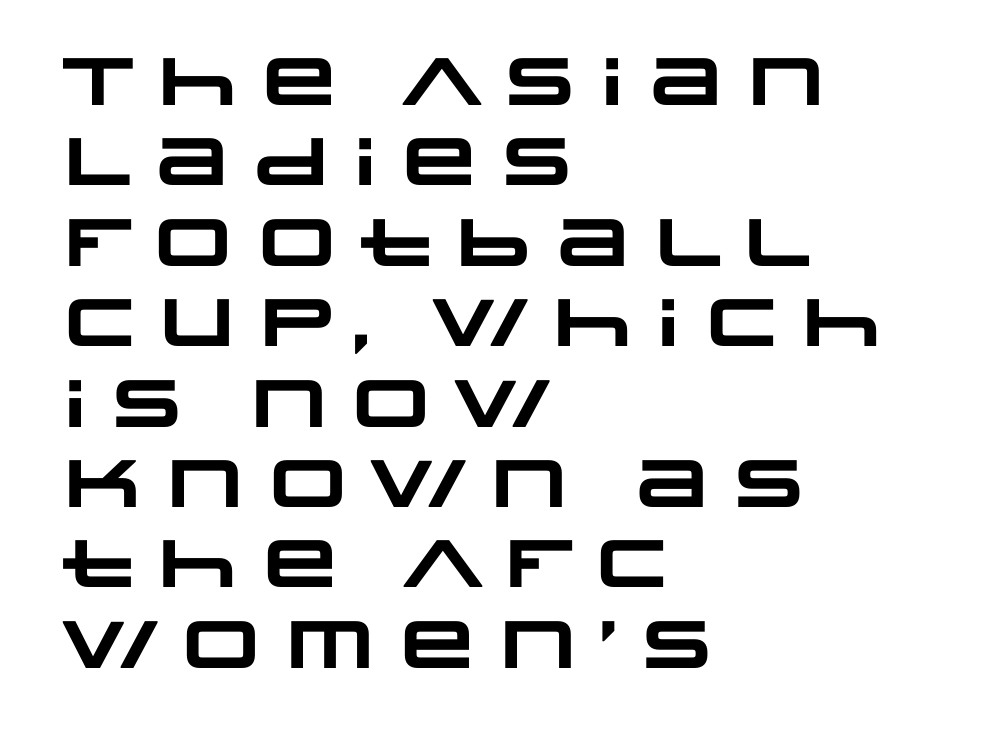
The image shows 67 px heavy, wide sans-serif type; set left-aligned, line spacing 1.2x, normal letter spacing, not underlined; low stroke contrast and a large x-height.
